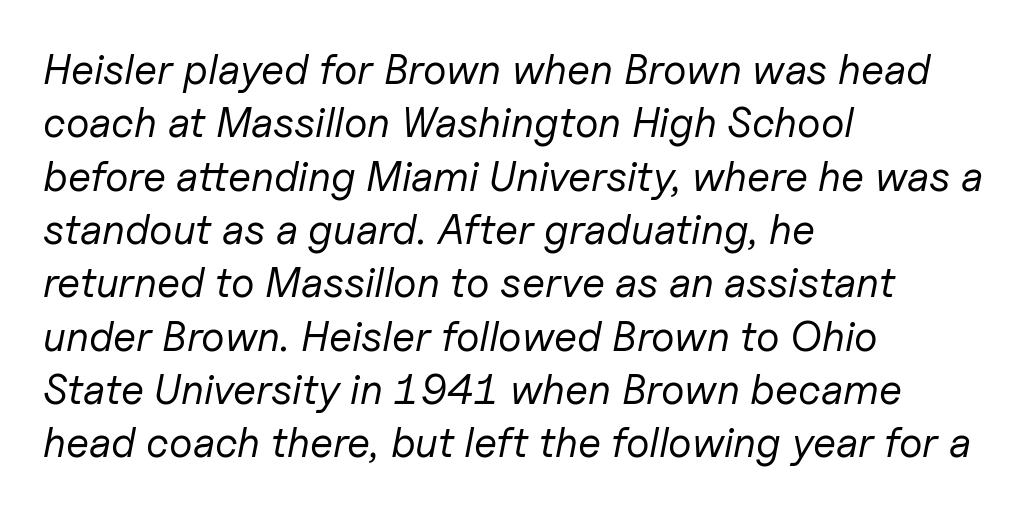
{"italic": "yes", "lean": "right", "slant_degrees": 11, "bold": "no", "weight": "regular", "width": "normal", "stroke_contrast": "low", "x_height": "medium", "monospaced": "no", "underline": "no", "align": "left", "line_spacing": "normal", "line_spacing_ratio": 1.27, "letter_spacing": "normal", "letter_spacing_em": 0.0, "glyph_px": 42}
